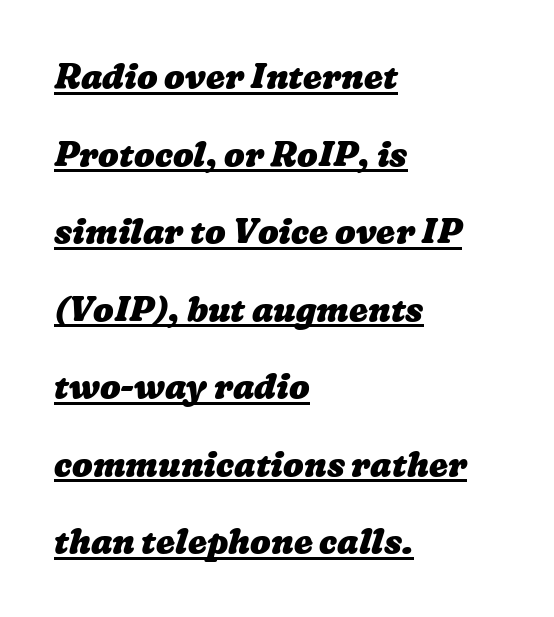
Every letter is thick-stroked: bold, no question. The face used here is rendered with its standard letterfit. This sample has the flowing, uneven cadence of proportional lettering. This rendering features underlined lettering.
